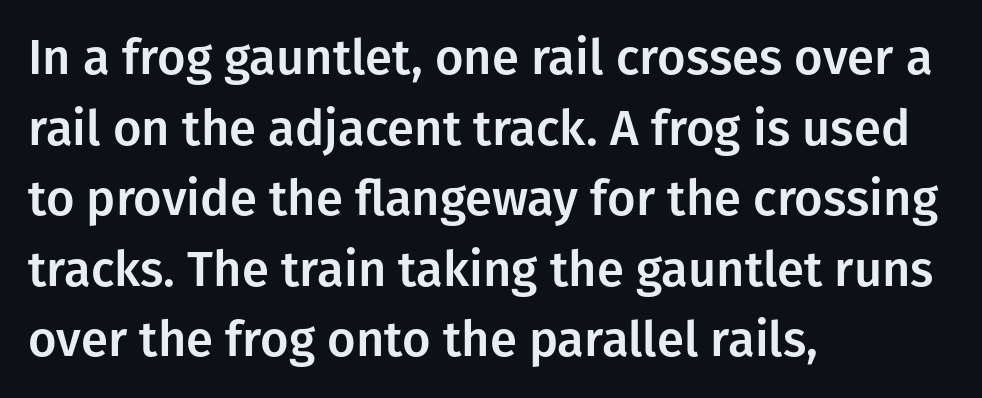
Descender tails drop into unmarked territory. The passage shown is typed in a proportional face where columns would drift. A typesetter would label this face a sans. Honestly, the letter spacing is just normal — you wouldn't notice it. When letters stand straight like this, we call the style roman or upright.
